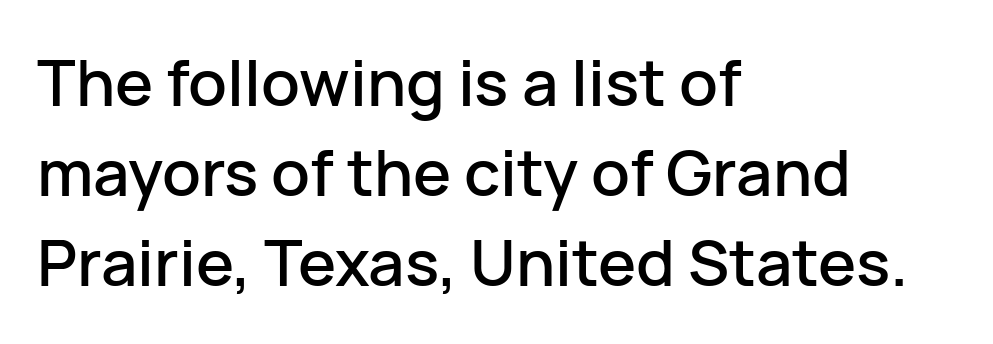
If you drew a ruler down the left edge, every line would touch it. This sample has the flowing, uneven cadence of proportional lettering. The line texture is even and compact thanks to regular tracking. No italicization has been applied; the sample stays upright. The space beneath each line is pristine and unruled.
